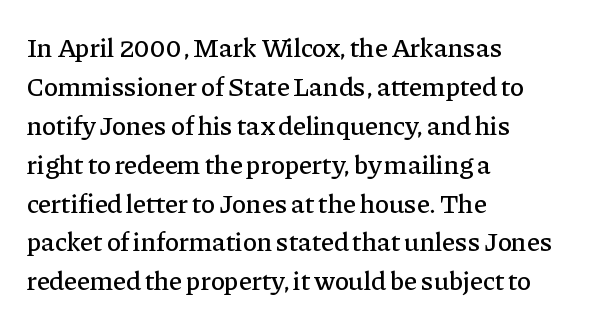
This block has exactly the height ordinary leading produces. The specimen reads as upright at a glance. Letters rest on an invisible, unmarked baseline. Compared with typical body copy, the letter spacing here is the same.
